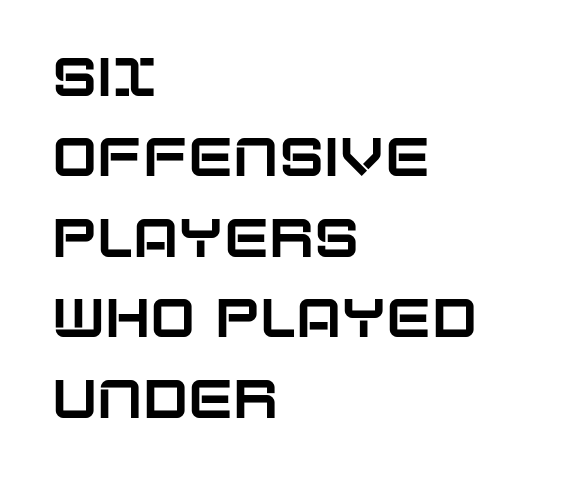
Q: Is the text italic (slanted)? A: No, it is upright.
Q: Is the typeface a serif or a sans-serif typeface? A: Sans-serif.
Q: Is the text underlined? A: No.
Q: How is the paragraph aligned? A: Left-aligned.
Q: Is the spacing between letters normal or unusually wide? A: Normal.
Q: Is the spacing between lines tight, normal or loose? A: Normal.
Q: Width (condensed, normal, or wide)? A: Normal.
Q: Stroke contrast? A: Low.
Q: x-height? A: Large.
Q: Monospaced? A: No.
